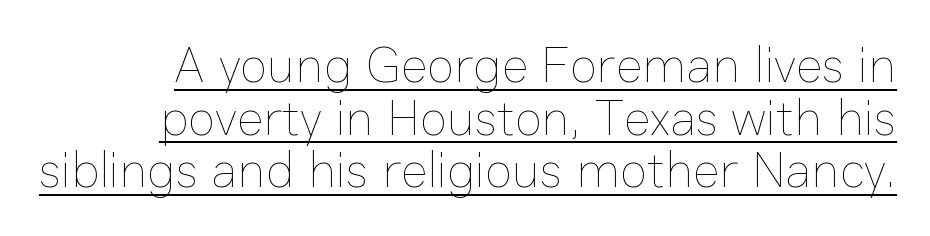
The image shows 51 px thin type, upright; set tight line spacing (1.03x), normal letter spacing, underlined; low stroke contrast and a medium x-height.
